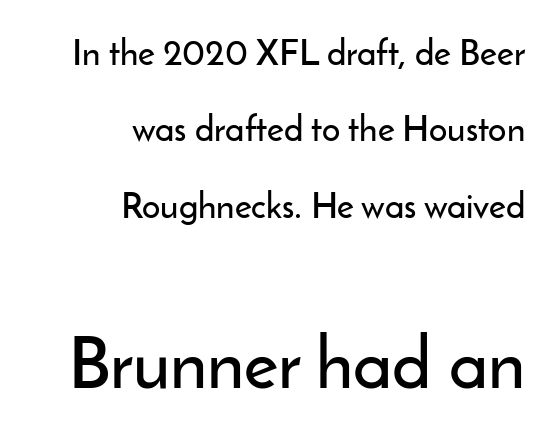
Q: Is the text italic (slanted)? A: No, it is upright.
Q: Is the typeface a serif or a sans-serif typeface? A: Sans-serif.
Q: Is the text underlined? A: No.
Q: How is the paragraph aligned? A: Right-aligned.
Q: Is the spacing between letters normal or unusually wide? A: Normal.
Q: Is the spacing between lines tight, normal or loose? A: Loose.
Q: Which block of text is set in a larger size, the first (top) or the second (bottom)? A: The second (bottom) one.
Q: Width (condensed, normal, or wide)? A: Normal.
Q: Stroke contrast? A: Low.
Q: x-height? A: Small.
Q: Monospaced? A: No.
